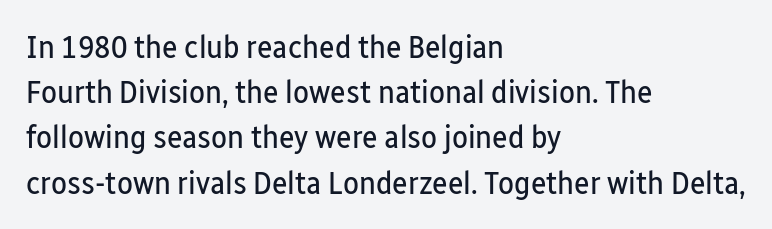
{"serif": "no", "italic": "no", "bold": "no", "weight": "regular", "width": "condensed", "stroke_contrast": "low", "x_height": "medium", "monospaced": "no", "underline": "no", "align": "left", "line_spacing": "normal", "line_spacing_ratio": 1.37, "letter_spacing": "normal", "letter_spacing_em": 0.0, "glyph_px": 33}
